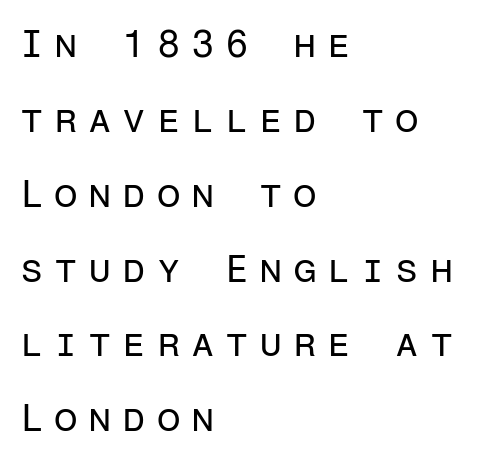
Q: Is the text bold? A: No.
Q: Is the text italic (slanted)? A: No, it is upright.
Q: Is the typeface a serif or a sans-serif typeface? A: Sans-serif.
Q: Is the text underlined? A: No.
Q: How is the paragraph aligned? A: Left-aligned.
Q: Is the spacing between letters normal or unusually wide? A: Unusually wide.
Q: Is the spacing between lines tight, normal or loose? A: Loose.
Q: Width (condensed, normal, or wide)? A: Normal.
Q: Stroke contrast? A: Low.
Q: x-height? A: Medium.
Q: Monospaced? A: Yes.
